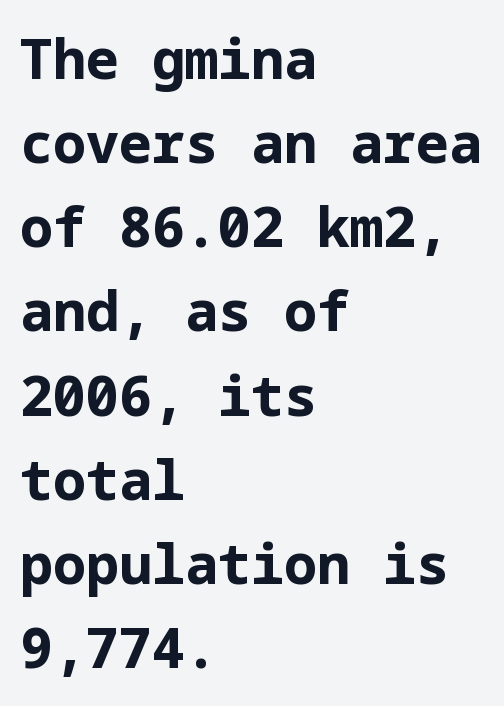
{"serif": "no", "italic": "no", "bold": "yes", "weight": "bold", "width": "normal", "stroke_contrast": "low", "x_height": "medium", "underline": "no", "align": "left", "line_spacing": "normal", "line_spacing_ratio": 1.53, "letter_spacing": "normal", "letter_spacing_em": 0.0, "glyph_px": 55}
